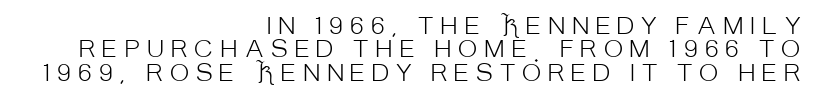
Look at the tracking — it's clearly loosened, letters drifting apart. Bold? No — there's no thickening of the strokes. Characters remain perfectly vertical along every line. What's the leading like? Squeezed, with rows nearly overlapping. This rendering uses right alignment, leaving the left contour irregular. The specimen omits any rule beneath the text block's lines.
